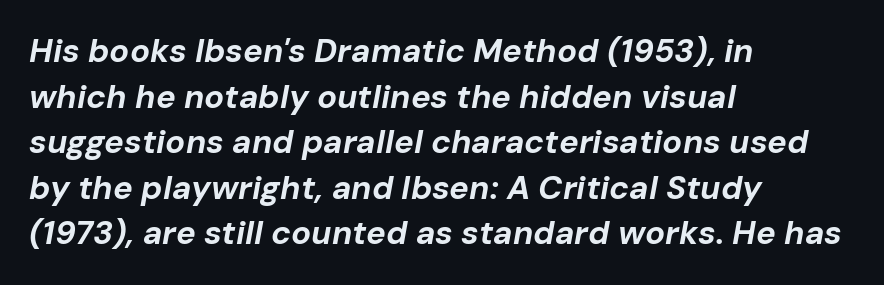
{"italic": "yes", "lean": "right", "slant_degrees": 10, "bold": "yes", "weight": "bold", "width": "normal", "stroke_contrast": "low", "x_height": "medium", "monospaced": "no", "underline": "no", "align": "left", "line_spacing": "normal", "line_spacing_ratio": 1.38, "letter_spacing": "normal", "letter_spacing_em": 0.0, "glyph_px": 33}
